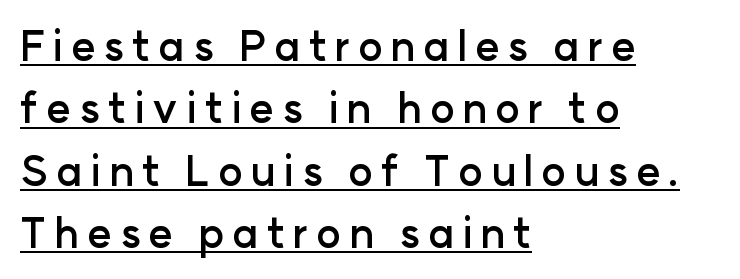
One-word summary of the alignment: left. Is there much room between lines? A standard amount, neither cramped nor airy. Does the lettering tilt? It doesn't — this is upright. The font family rendered here belongs to the sans-serif group. Underlining? Definitely there.
